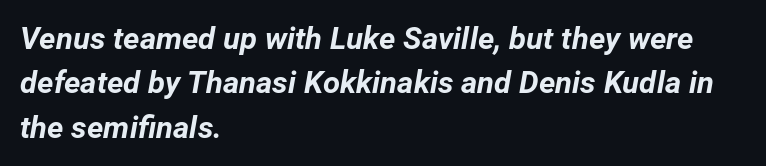
The image shows 31 px bold type, italic (leaning right); set left-aligned, normal line spacing (1.43x), normal letter spacing, not underlined; low stroke contrast and a medium x-height.
